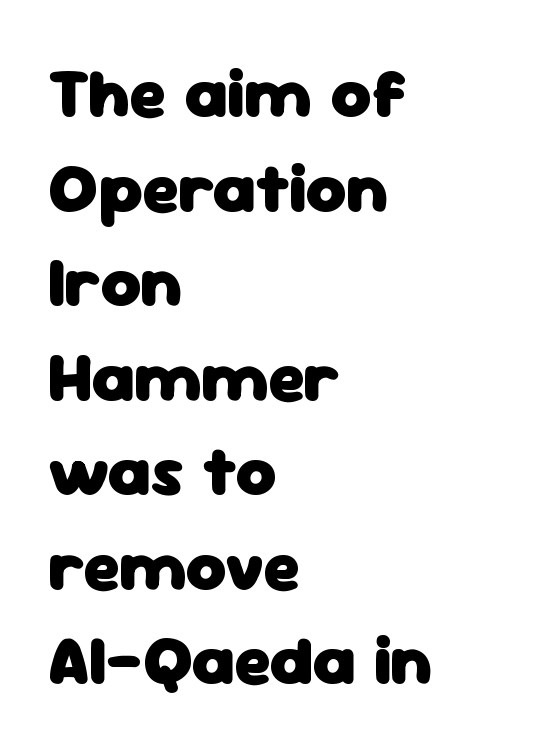
The image shows 69 px heavy sans-serif type, upright; set left-aligned, normal line spacing (1.37x), normal letter spacing, not underlined; low stroke contrast and a medium x-height.
